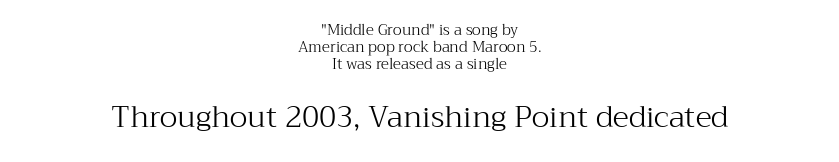
Q: Is the text bold? A: No.
Q: Is the text italic (slanted)? A: No, it is upright.
Q: Is the typeface a serif or a sans-serif typeface? A: Serif.
Q: Is the text underlined? A: No.
Q: How is the paragraph aligned? A: Centered.
Q: Is the spacing between letters normal or unusually wide? A: Normal.
Q: Is the spacing between lines tight, normal or loose? A: Tight.
Q: Which block of text is set in a larger size, the first (top) or the second (bottom)? A: The second (bottom) one.
Q: Width (condensed, normal, or wide)? A: Normal.
Q: Stroke contrast? A: Medium.
Q: x-height? A: Medium.
Q: Monospaced? A: No.
